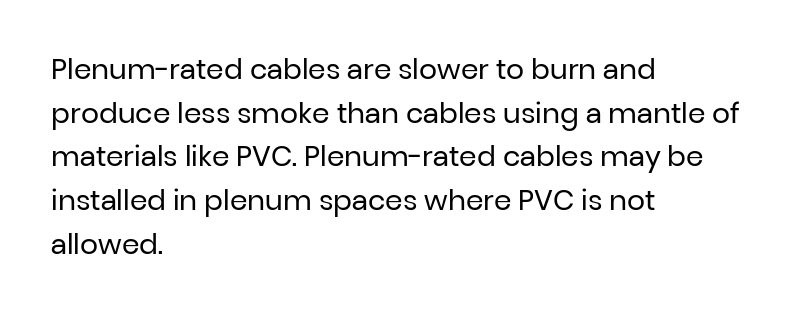
The horizontal fit of the characters is conventional and even. Is the block centered? No — it sits flush against the left margin. Do the letters lean? They stand straight. Honestly, the row spacing looks completely unremarkable. Just letters on the line, the space beneath them empty. These glyphs show unthickened strokes, regular width or finer.
